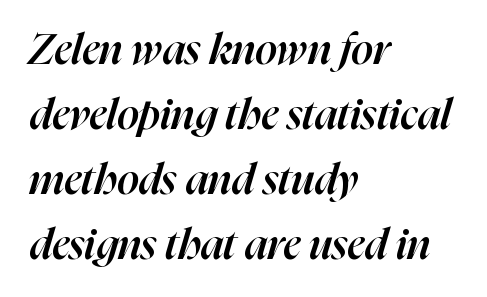
The image shows 43 px semibold type, italic (leaning right); set left-aligned, normal line spacing (1.51x), normal letter spacing, not underlined; high stroke contrast and a medium x-height.
